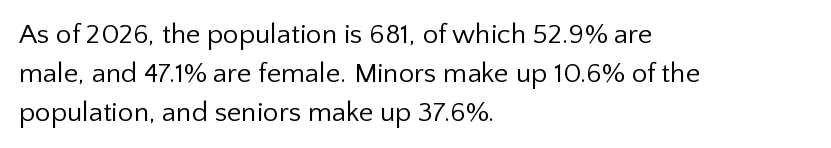
Q: Is the text bold? A: No.
Q: Is the text italic (slanted)? A: No, it is upright.
Q: Is the typeface a serif or a sans-serif typeface? A: Sans-serif.
Q: Is the text underlined? A: No.
Q: How is the paragraph aligned? A: Left-aligned.
Q: Is the spacing between letters normal or unusually wide? A: Normal.
Q: Is the spacing between lines tight, normal or loose? A: Normal.
Q: Width (condensed, normal, or wide)? A: Normal.
Q: Stroke contrast? A: Low.
Q: x-height? A: Medium.
Q: Monospaced? A: No.
